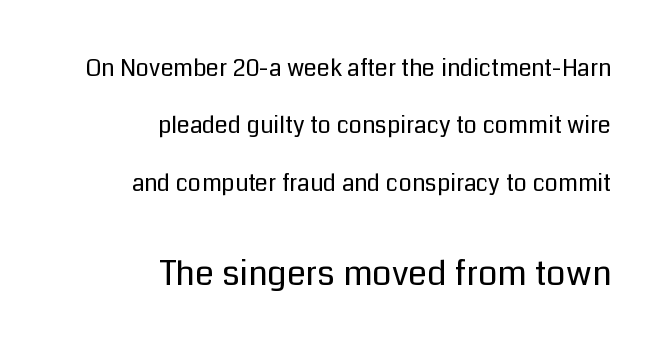
The image shows 34 px regular-weight sans-serif type, upright; set right-aligned, loose line spacing (2.49x), normal letter spacing, not underlined; the second (bottom) block is 1.48x larger; low stroke contrast and a medium x-height.
